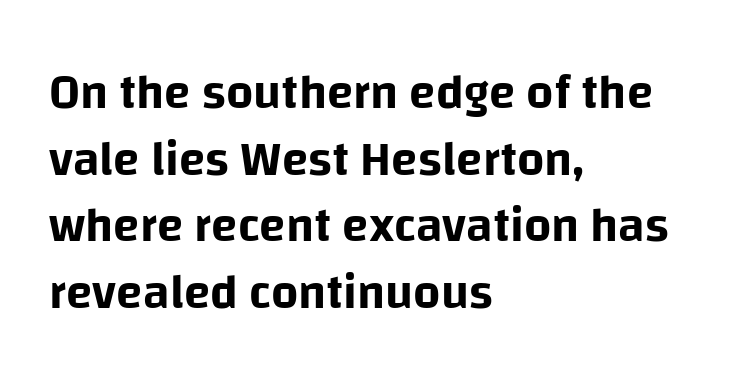
Q: Is the text italic (slanted)? A: No, it is upright.
Q: Is the typeface a serif or a sans-serif typeface? A: Sans-serif.
Q: Is the text underlined? A: No.
Q: How is the paragraph aligned? A: Left-aligned.
Q: Is the spacing between letters normal or unusually wide? A: Normal.
Q: Is the spacing between lines tight, normal or loose? A: Normal.
Q: Width (condensed, normal, or wide)? A: Normal.
Q: Stroke contrast? A: Low.
Q: x-height? A: Large.
Q: Monospaced? A: No.
